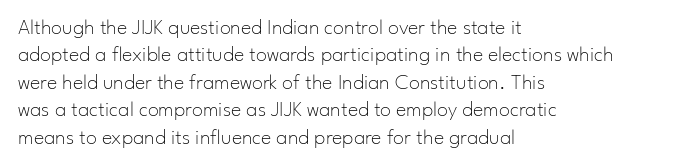
The image shows 22 px text type, upright; set left-aligned, normal line spacing (1.25x), normal letter spacing, not underlined.
